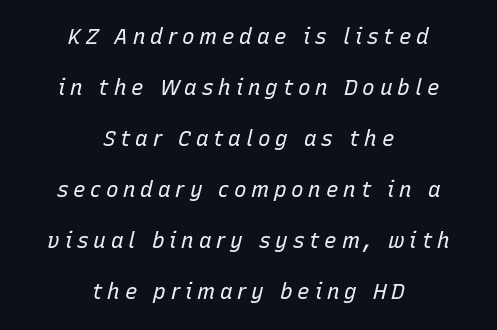
{"italic": "yes", "lean": "right", "slant_degrees": 15, "bold": "no", "underline": "no", "align": "center", "line_spacing": "loose", "line_spacing_ratio": 2.43, "letter_spacing": "wide", "letter_spacing_em": 0.23, "glyph_px": 21}
